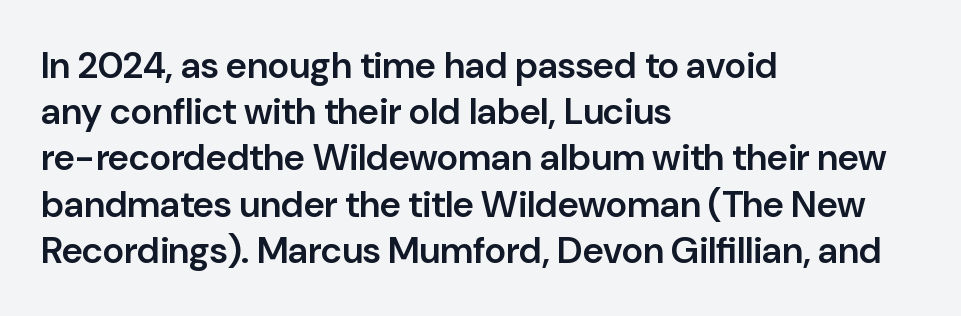
Q: Is the text bold? A: Semi-bold.
Q: Is the text italic (slanted)? A: No, it is upright.
Q: Is the typeface a serif or a sans-serif typeface? A: Sans-serif.
Q: Is the text underlined? A: No.
Q: How is the paragraph aligned? A: Left-aligned.
Q: Is the spacing between letters normal or unusually wide? A: Normal.
Q: Is the spacing between lines tight, normal or loose? A: Normal.
Q: Width (condensed, normal, or wide)? A: Normal.
Q: Stroke contrast? A: Low.
Q: x-height? A: Medium.
Q: Monospaced? A: No.
